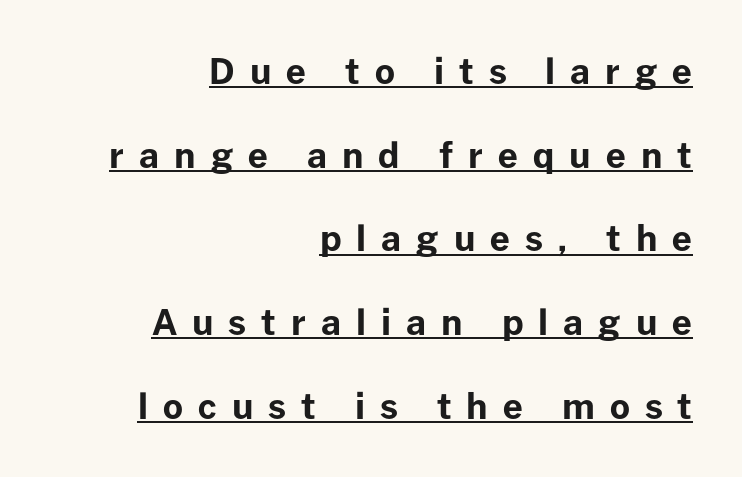
{"serif": "no", "italic": "no", "bold": "yes", "weight": "bold", "width": "normal", "stroke_contrast": "low", "x_height": "medium", "monospaced": "no", "underline": "yes", "align": "right", "line_spacing": "loose", "line_spacing_ratio": 2.39, "letter_spacing": "wide", "letter_spacing_em": 0.43, "glyph_px": 35}
